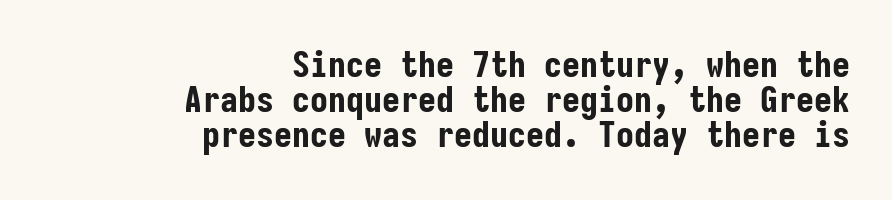
The image shows 36 px bold, condensed sans-serif type, upright, monospaced; set right-aligned, tight line spacing (0.97x), normal letter spacing, not underlined; low stroke contrast and a medium x-height.
